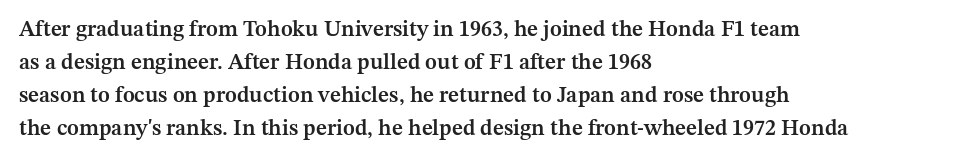
Q: Is the text bold? A: Semi-bold.
Q: Is the text italic (slanted)? A: No, it is upright.
Q: Is the text underlined? A: No.
Q: How is the paragraph aligned? A: Left-aligned.
Q: Is the spacing between letters normal or unusually wide? A: Normal.
Q: Is the spacing between lines tight, normal or loose? A: Normal.
